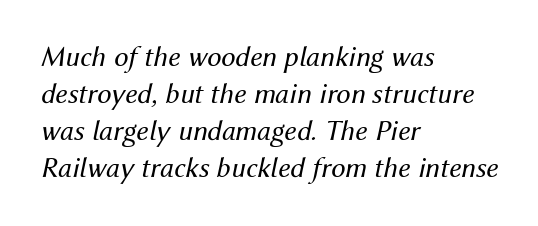
The image shows 29 px regular-weight type, italic (leaning right); set left-aligned, normal line spacing (1.28x), normal letter spacing, not underlined; medium stroke contrast and a medium x-height.
